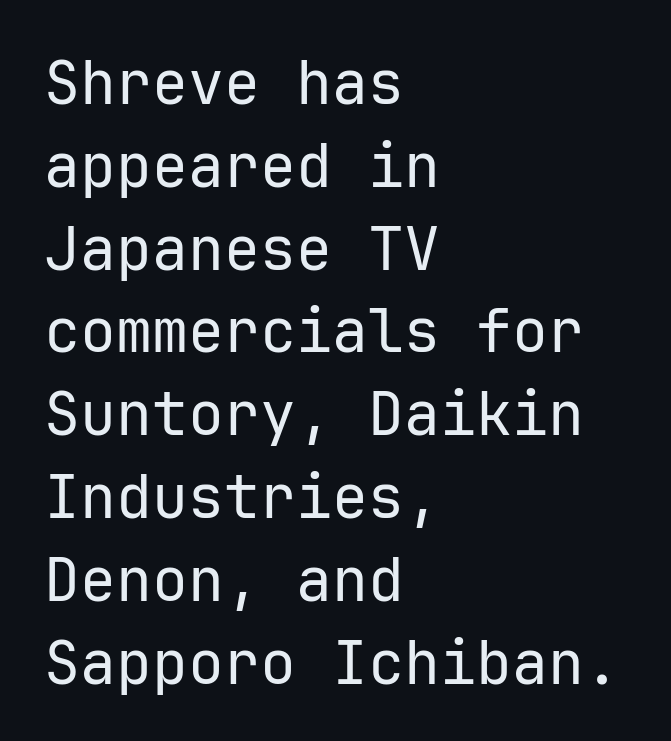
Q: Is the text bold? A: No.
Q: Is the text italic (slanted)? A: No, it is upright.
Q: Is the typeface a serif or a sans-serif typeface? A: Sans-serif.
Q: Is the text underlined? A: No.
Q: How is the paragraph aligned? A: Left-aligned.
Q: Is the spacing between letters normal or unusually wide? A: Normal.
Q: Is the spacing between lines tight, normal or loose? A: Normal.
Q: Width (condensed, normal, or wide)? A: Normal.
Q: Stroke contrast? A: Low.
Q: x-height? A: Medium.
Q: Monospaced? A: Yes.
